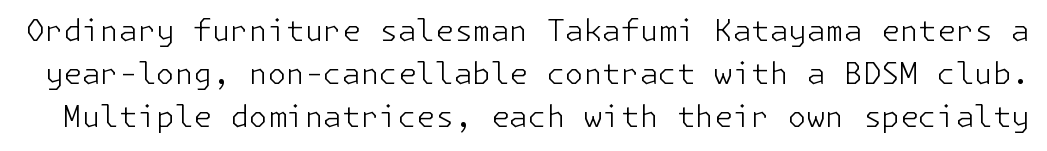
The image shows 30 px light sans-serif type, upright; set normal line spacing (1.43x), normal letter spacing, not underlined; low stroke contrast and a medium x-height.
